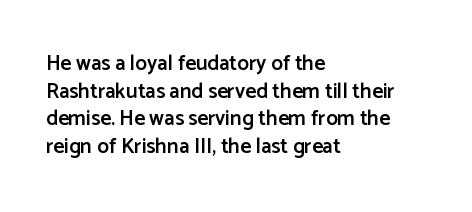
{"italic": "no", "bold": "semi", "underline": "no", "align": "left", "line_spacing": "normal", "line_spacing_ratio": 1.32, "letter_spacing": "normal", "letter_spacing_em": 0.0, "glyph_px": 21}
